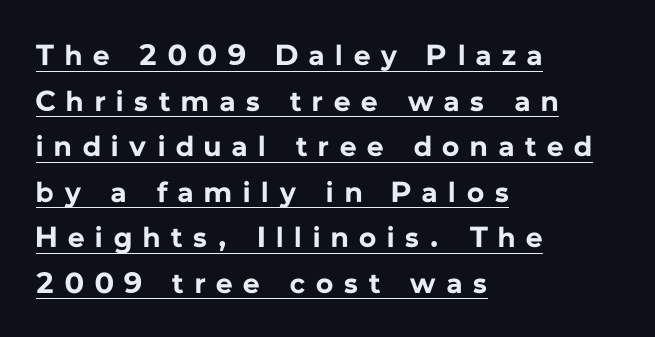
The image shows 29 px bold sans-serif type, upright; set left-aligned, normal line spacing (1.57x), unusually wide letter spacing (+0.38 em), underlined; low stroke contrast and a medium x-height.
